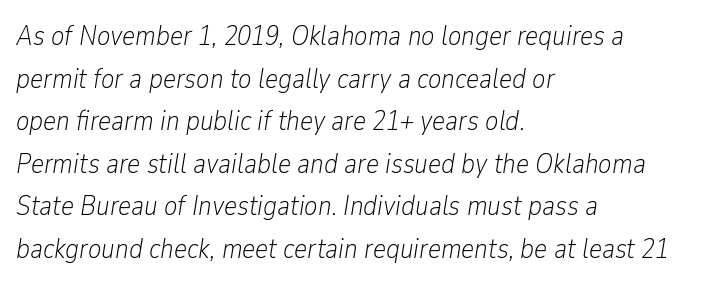
The image shows 28 px light, condensed type, italic (leaning right); set left-aligned, normal line spacing (1.52x), normal letter spacing, not underlined; low stroke contrast and a medium x-height.
